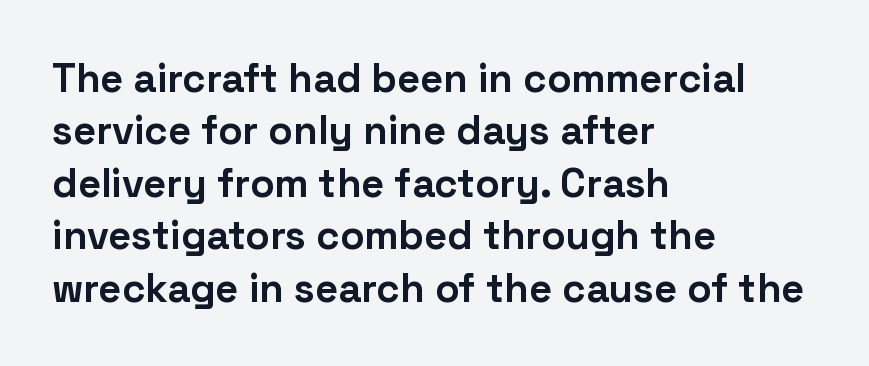
What kind of face is this? One without serifs — a sans. The strip under each line holds only bare page. The typesetter chose a ragged-right arrangement here. You could call the tracking neutral — neither tight nor loose. Ordinary non-slanted type is in use. Emphasis by weight is at full strength: bold.
